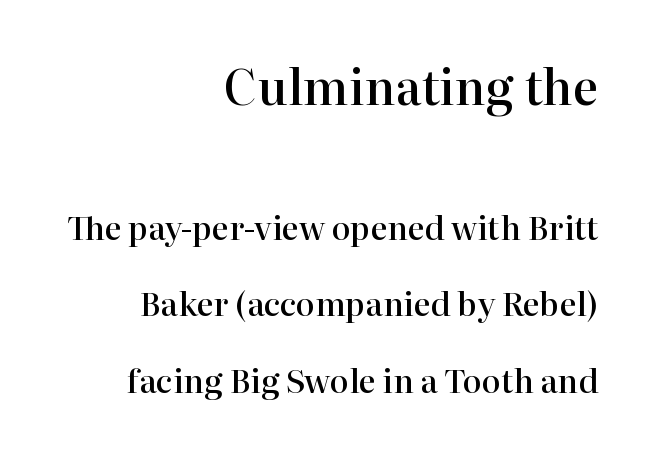
{"serif": "yes", "italic": "no", "bold": "semi", "weight": "semibold", "width": "normal", "stroke_contrast": "high", "x_height": "medium", "monospaced": "no", "underline": "no", "align": "right", "line_spacing": "loose", "line_spacing_ratio": 2.4, "letter_spacing": "normal", "letter_spacing_em": 0.0, "larger_block": "first", "size_ratio": 1.5, "glyph_px": 48}
